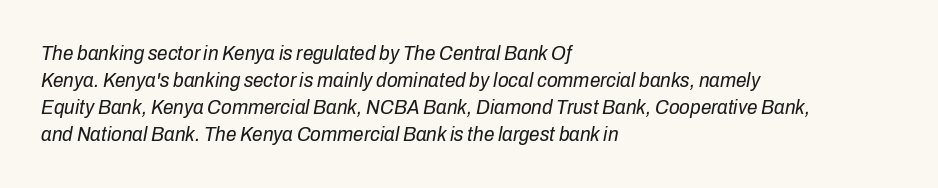
{"italic": "yes", "lean": "right", "slant_degrees": 10, "bold": "no", "underline": "no", "align": "left", "line_spacing": "normal", "line_spacing_ratio": 1.29, "letter_spacing": "normal", "letter_spacing_em": 0.0, "glyph_px": 21}
